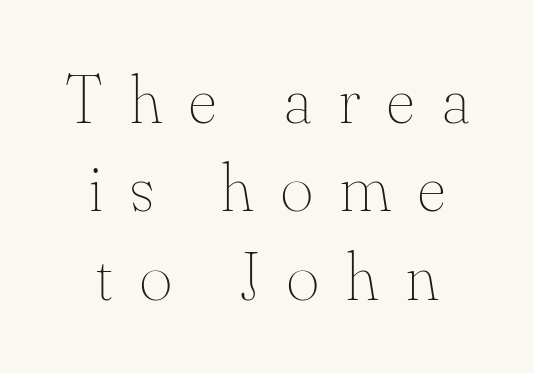
The gap between lines stays unmarked. The rag falls on both sides of this text block equally. Each letter keeps its own natural width here, so spacing adapts to shape. The type is letterspaced generously, with wide tracking.
